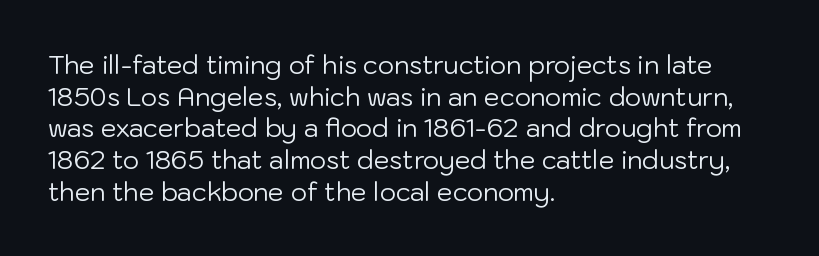
Q: Is the text bold? A: No.
Q: Is the text italic (slanted)? A: No, it is upright.
Q: Is the text underlined? A: No.
Q: How is the paragraph aligned? A: Left-aligned.
Q: Is the spacing between letters normal or unusually wide? A: Normal.
Q: Is the spacing between lines tight, normal or loose? A: Normal.
